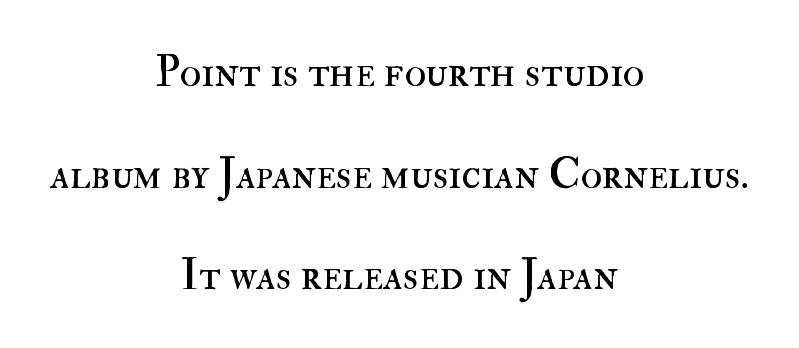
{"italic": "no", "bold": "no", "weight": "regular", "width": "normal", "stroke_contrast": "high", "x_height": "small", "monospaced": "no", "underline": "no", "align": "center", "line_spacing": "loose", "line_spacing_ratio": 2.31, "letter_spacing": "normal", "letter_spacing_em": 0.0, "glyph_px": 44}
